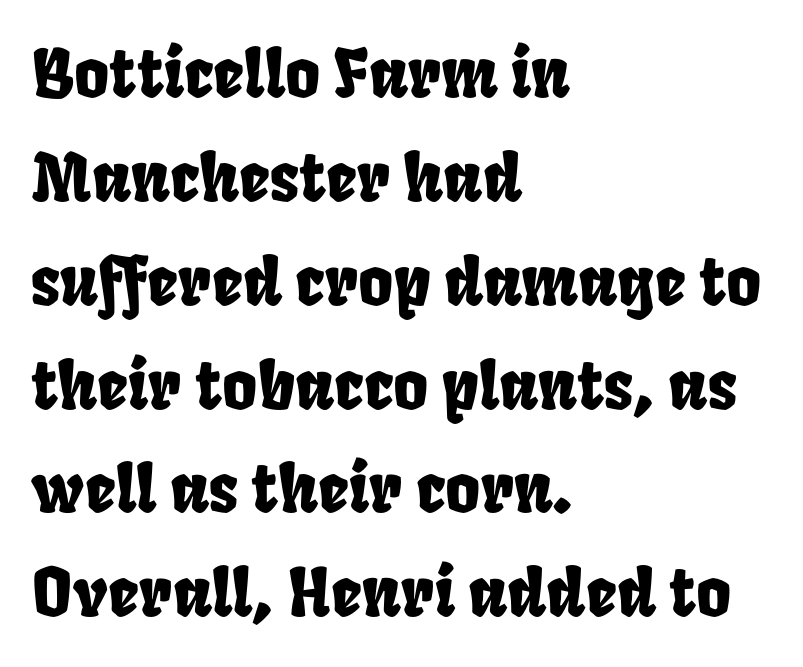
{"width": "condensed", "stroke_contrast": "low", "x_height": "large", "monospaced": "no", "underline": "no", "align": "left", "line_spacing": "normal", "line_spacing_ratio": 1.55, "letter_spacing": "normal", "letter_spacing_em": 0.0, "glyph_px": 67}
